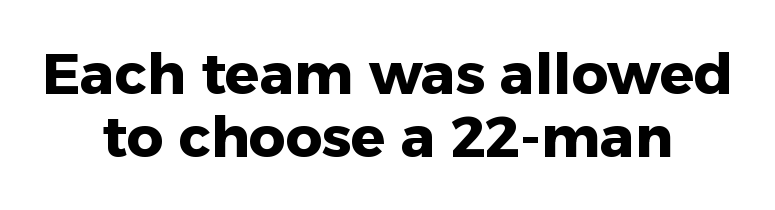
Q: Is the text bold? A: Yes.
Q: Is the text italic (slanted)? A: No, it is upright.
Q: Is the typeface a serif or a sans-serif typeface? A: Sans-serif.
Q: Is the text underlined? A: No.
Q: How is the paragraph aligned? A: Centered.
Q: Is the spacing between letters normal or unusually wide? A: Normal.
Q: Is the spacing between lines tight, normal or loose? A: Tight.
Q: Width (condensed, normal, or wide)? A: Normal.
Q: Stroke contrast? A: Low.
Q: x-height? A: Medium.
Q: Monospaced? A: No.
